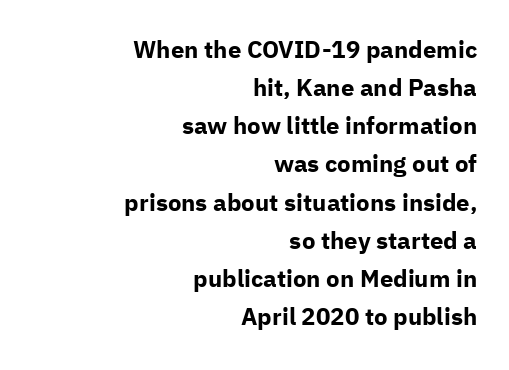
{"italic": "no", "bold": "yes", "underline": "no", "align": "right", "line_spacing": "normal", "line_spacing_ratio": 1.59, "letter_spacing": "normal", "letter_spacing_em": 0.0, "glyph_px": 24}
